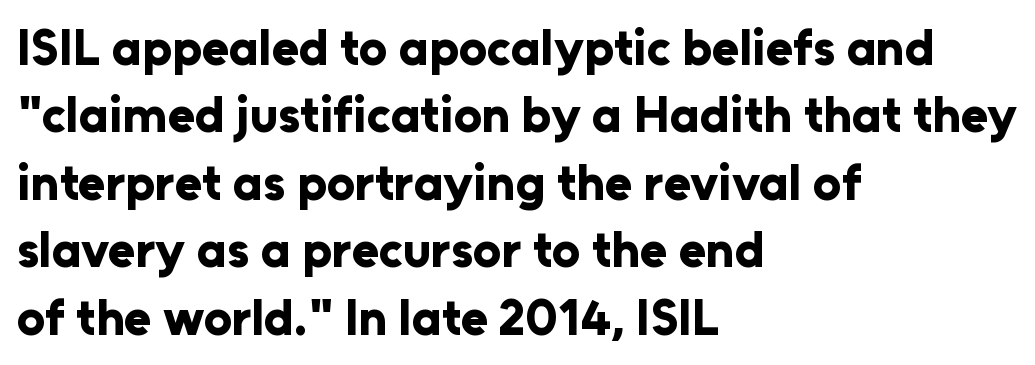
The passage shown is emphatically bold. Spacing between characters is what you'd get straight out of the box. The rendering uses a moderate line-height, typical for paragraphs. Which margin do the lines hug? The left one — the right edge is uneven. Quick note: not italic, upright.
